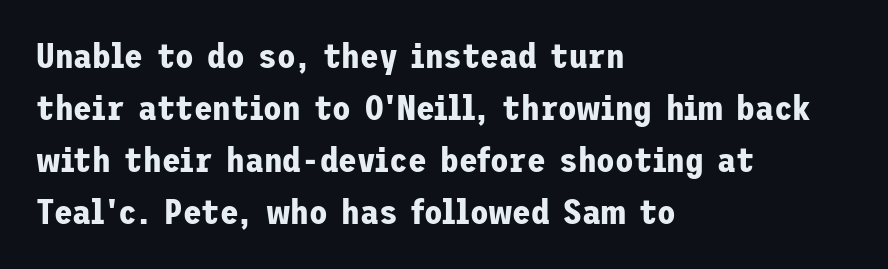
This sample uses an upright cut, with every glyph sitting square on the baseline. The horizontal fit of the characters is conventional and even. The string is rendered with underlining switched off. The text was rendered using a sans face with plain stroke endings. Does the copy run flush right? No — it runs flush left. The lines sit at an ordinary, default distance from one another.
